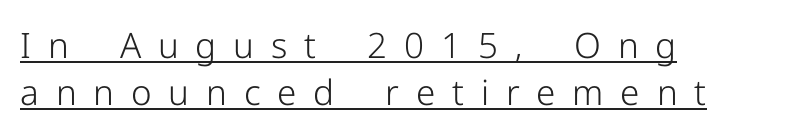
Q: Is the text bold? A: No.
Q: Is the text italic (slanted)? A: No, it is upright.
Q: Is the typeface a serif or a sans-serif typeface? A: Sans-serif.
Q: Is the text underlined? A: Yes.
Q: How is the paragraph aligned? A: Left-aligned.
Q: Is the spacing between letters normal or unusually wide? A: Unusually wide.
Q: Is the spacing between lines tight, normal or loose? A: Normal.
Q: Width (condensed, normal, or wide)? A: Normal.
Q: Stroke contrast? A: Low.
Q: x-height? A: Medium.
Q: Monospaced? A: No.
